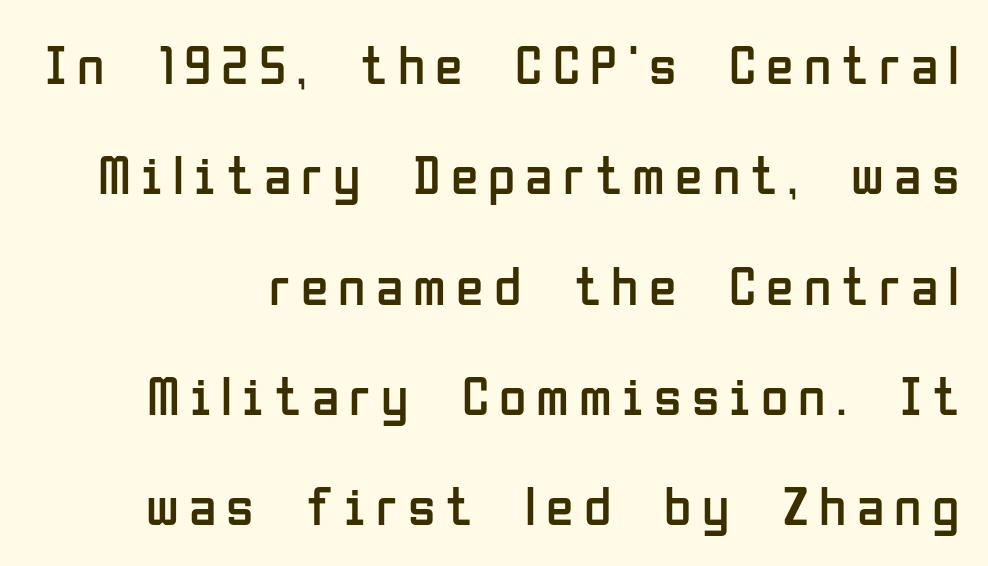
Q: Is the text bold? A: No.
Q: Is the text italic (slanted)? A: No, it is upright.
Q: Is the typeface a serif or a sans-serif typeface? A: Sans-serif.
Q: Is the text underlined? A: No.
Q: Is the spacing between lines tight, normal or loose? A: Loose.
Q: Width (condensed, normal, or wide)? A: Condensed.
Q: Stroke contrast? A: Low.
Q: x-height? A: Medium.
Q: Monospaced? A: No.
